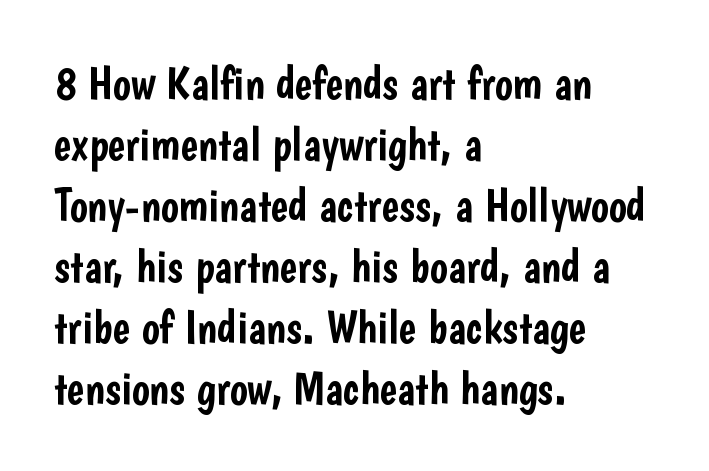
{"serif": "no", "italic": "no", "width": "condensed", "stroke_contrast": "low", "x_height": "medium", "monospaced": "no", "underline": "no", "align": "left", "line_spacing": "normal", "line_spacing_ratio": 1.3, "letter_spacing": "normal", "letter_spacing_em": 0.0, "glyph_px": 47}
